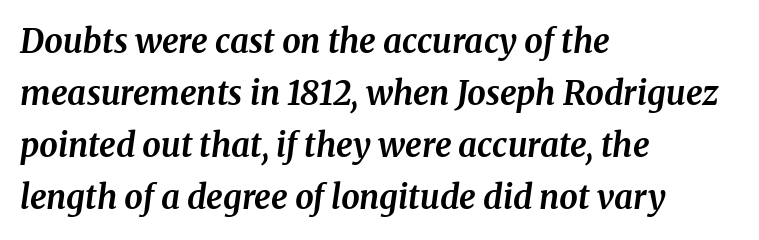
{"serif": "yes", "italic": "yes", "lean": "right", "slant_degrees": 8, "bold": "yes", "weight": "bold", "width": "normal", "stroke_contrast": "medium", "x_height": "medium", "monospaced": "no", "underline": "no", "align": "left", "line_spacing": "normal", "line_spacing_ratio": 1.58, "letter_spacing": "normal", "letter_spacing_em": 0.0, "glyph_px": 33}
